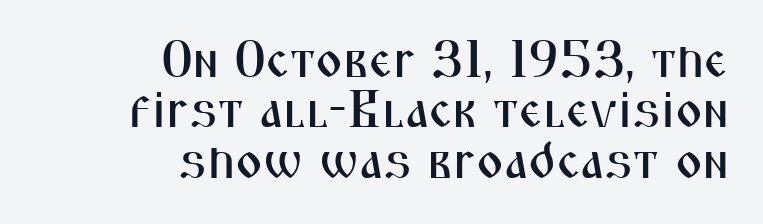
Q: Is the text italic (slanted)? A: No, it is upright.
Q: Is the typeface a serif or a sans-serif typeface? A: Sans-serif.
Q: Is the text underlined? A: No.
Q: How is the paragraph aligned? A: Right-aligned.
Q: Is the spacing between letters normal or unusually wide? A: Normal.
Q: Is the spacing between lines tight, normal or loose? A: Tight.
Q: Width (condensed, normal, or wide)? A: Condensed.
Q: Stroke contrast? A: Medium.
Q: x-height? A: Medium.
Q: Monospaced? A: No.
